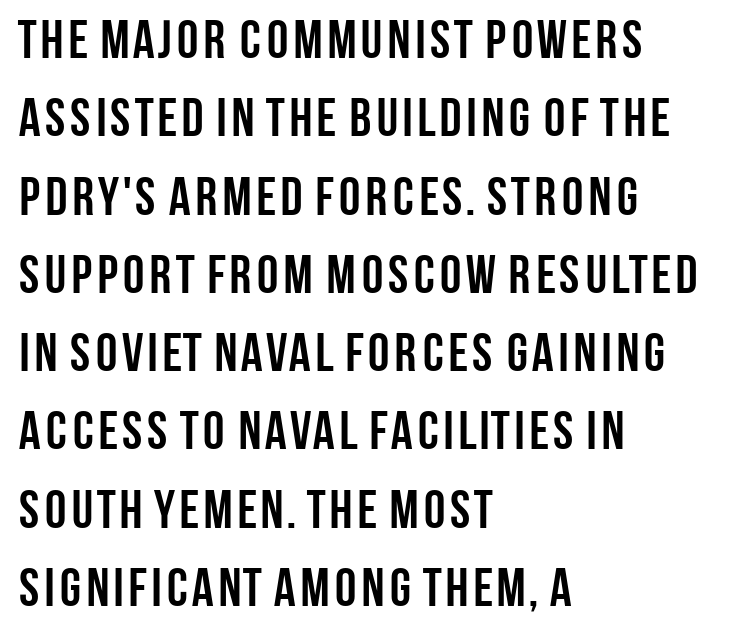
{"serif": "no", "italic": "no", "bold": "yes", "weight": "semibold", "width": "condensed", "stroke_contrast": "low", "x_height": "large", "monospaced": "no", "underline": "no", "align": "left", "line_spacing": "normal", "line_spacing_ratio": 1.45, "letter_spacing": "normal", "letter_spacing_em": 0.0, "glyph_px": 54}
